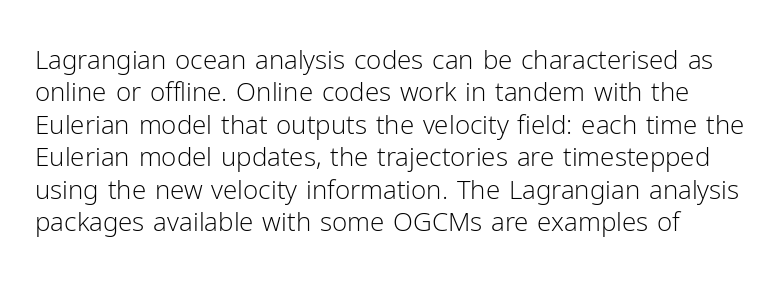
{"italic": "no", "bold": "no", "underline": "no", "line_spacing": "normal", "line_spacing_ratio": 1.25, "letter_spacing": "normal", "letter_spacing_em": 0.0, "glyph_px": 26}
